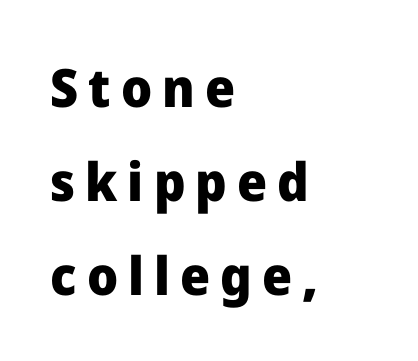
{"serif": "no", "italic": "no", "bold": "yes", "weight": "heavy", "width": "normal", "stroke_contrast": "low", "x_height": "medium", "monospaced": "no", "underline": "no", "align": "left", "line_spacing_ratio": 1.77, "glyph_px": 53}
